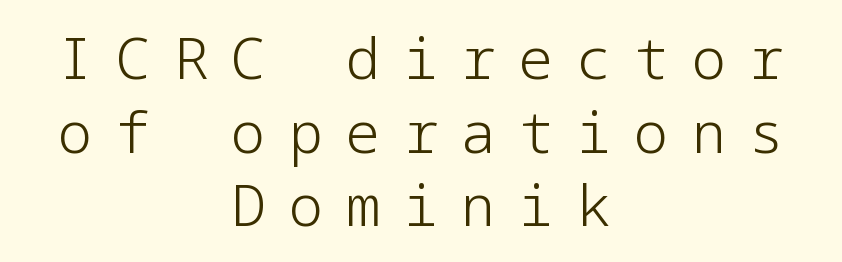
Q: Is the text bold? A: No.
Q: Is the text italic (slanted)? A: No, it is upright.
Q: Is the typeface a serif or a sans-serif typeface? A: Sans-serif.
Q: Is the text underlined? A: No.
Q: How is the paragraph aligned? A: Centered.
Q: Is the spacing between letters normal or unusually wide? A: Unusually wide.
Q: Is the spacing between lines tight, normal or loose? A: Normal.
Q: Width (condensed, normal, or wide)? A: Normal.
Q: Stroke contrast? A: Low.
Q: x-height? A: Medium.
